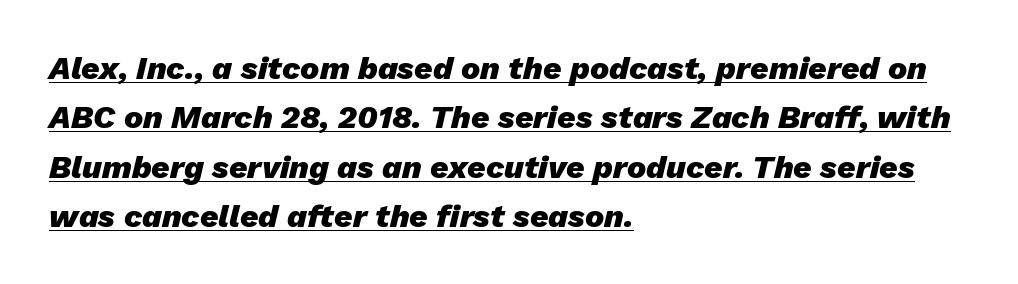
{"italic": "yes", "lean": "right", "slant_degrees": 13, "bold": "yes", "weight": "heavy", "width": "normal", "stroke_contrast": "low", "x_height": "medium", "monospaced": "no", "underline": "yes", "align": "left", "line_spacing": "normal", "line_spacing_ratio": 1.54, "letter_spacing": "normal", "letter_spacing_em": 0.0, "glyph_px": 32}
